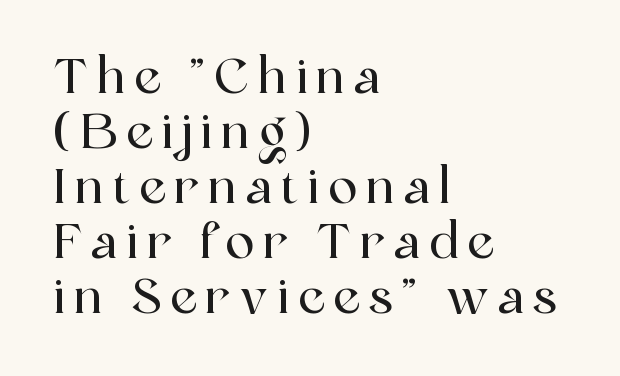
Unlike a clean sans, this face finishes its strokes with serifs. Descenders are the only things crossing below the line. This sample is left-justified, so line endings fall wherever the words run out. Notice how descenders almost collide with the ascenders below — that's tight leading. A typesetter would call this proportional, since set widths differ per character.
